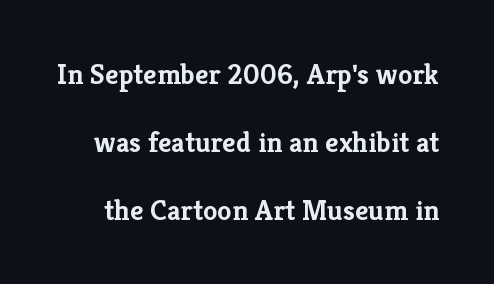
This sample uses an upright cut, with every glyph sitting square on the baseline. How would I describe the line gaps? Wide and relaxed. You can tell from the footed stems that serif type was used. The typesetting leans heavy: a genuine bold. Nothing unusual about the tracking: characters are spaced as the font intends.
